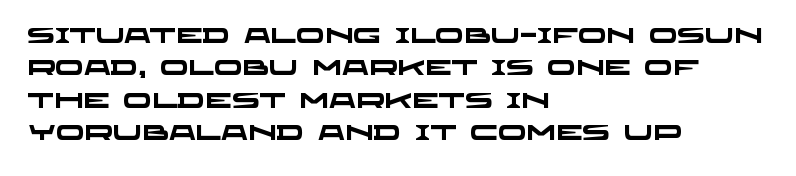
The image shows 21 px bold type; set left-aligned, normal line spacing (1.54x), normal letter spacing, not underlined.
